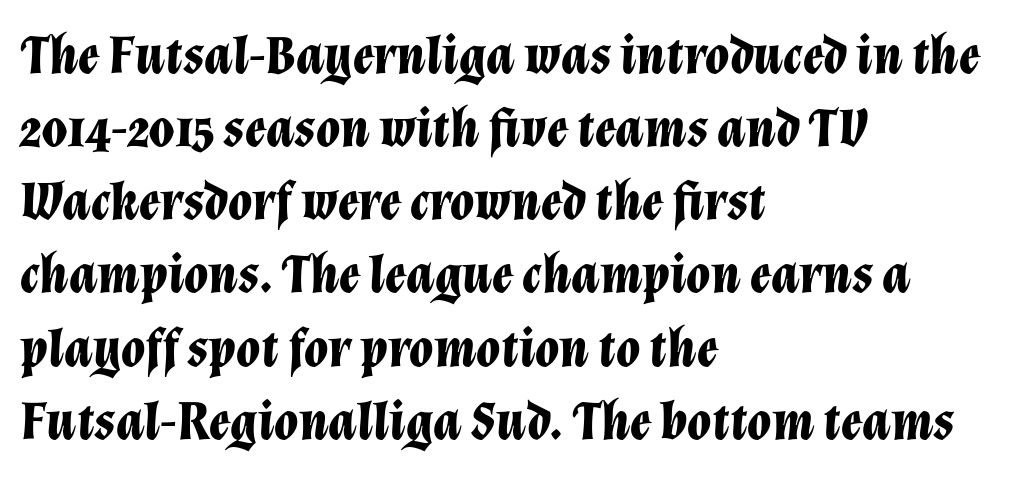
Each letter keeps its own natural width here, so spacing adapts to shape. Italic: yes, the glyphs are oblique. These lines carry a lot of weight — the face is fully bold. If you drew a ruler down the left edge, every line would touch it.
